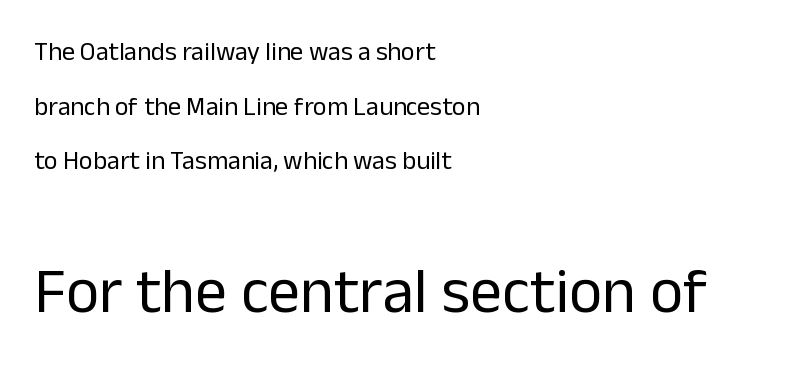
The image shows 64 px regular-weight sans-serif type, upright; set left-aligned, loose line spacing (2.1x), normal letter spacing, not underlined; the second (bottom) block is 2.46x larger; low stroke contrast and a medium x-height.
